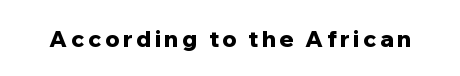
{"italic": "no", "bold": "yes", "underline": "no", "glyph_px": 23}
